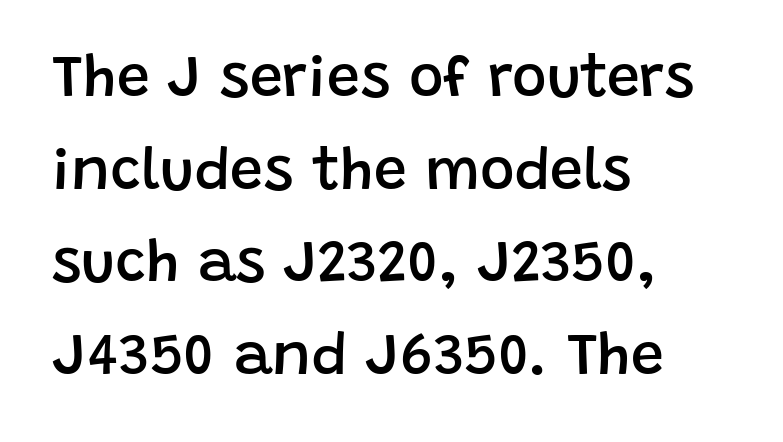
The image shows 59 px semibold sans-serif type, upright; set left-aligned, normal line spacing (1.57x), normal letter spacing, not underlined; low stroke contrast and a large x-height.
